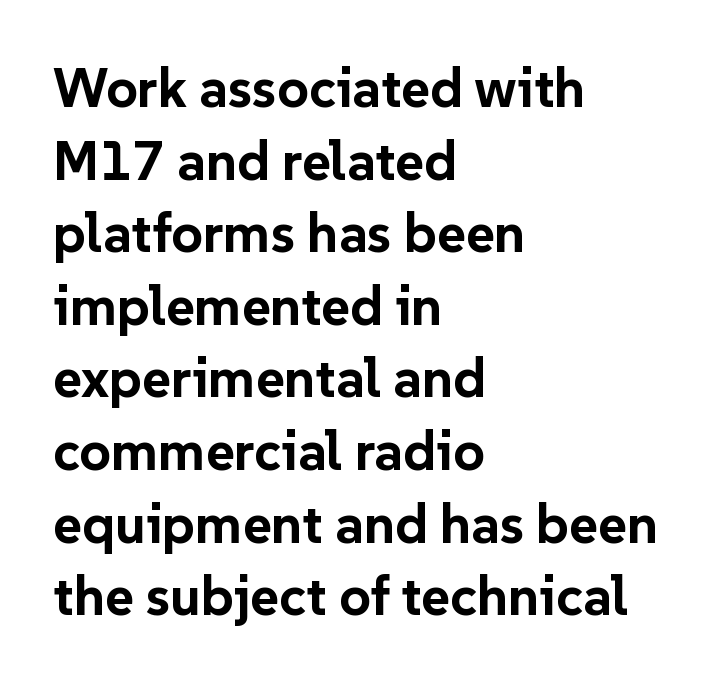
The image shows 55 px bold sans-serif type, upright; set left-aligned, normal line spacing (1.32x), normal letter spacing, not underlined; low stroke contrast and a medium x-height.
